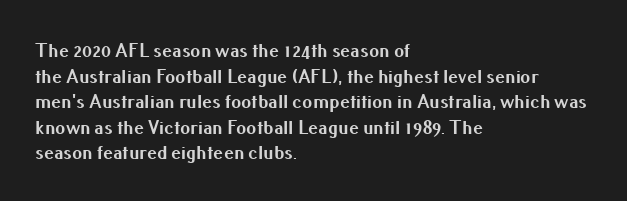
Q: Is the text bold? A: Yes.
Q: Is the text italic (slanted)? A: No, it is upright.
Q: Is the text underlined? A: No.
Q: How is the paragraph aligned? A: Left-aligned.
Q: Is the spacing between letters normal or unusually wide? A: Normal.
Q: Is the spacing between lines tight, normal or loose? A: Normal.
